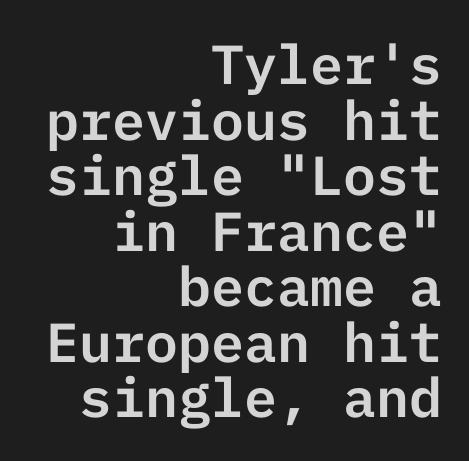
Is the block centered? No — it sits flush against the right margin. The space beneath each line is pristine and unruled. Style check: upright. Notice how descenders almost collide with the ascenders below — that's tight leading.
